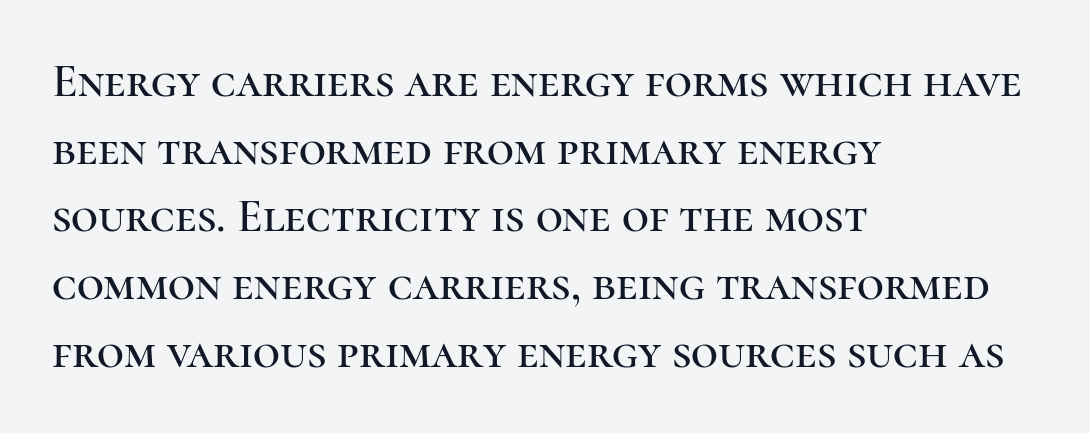
The line-height multiplier appears to be the usual default. Think of a printed novel: that variable character pitch is what you see here. Nobody touched the tracking dial on this one. This rendering employs a face with finishing strokes, i.e., a serif.
